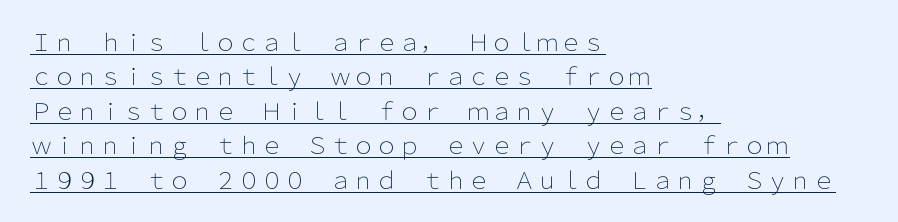
{"italic": "no", "bold": "no", "underline": "yes", "align": "left", "line_spacing": "normal", "line_spacing_ratio": 1.5, "letter_spacing": "normal", "letter_spacing_em": 0.0, "glyph_px": 23}
